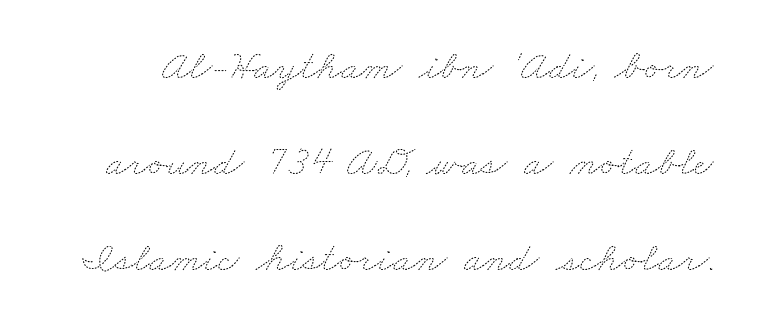
Note the varied advance widths — an 'i' is clearly narrower than an 'm'. Interline gaps are noticeably wide in this sample. A typesetter would call this zero additional tracking. Each stroke keeps to a modest, everyday thickness or less.
